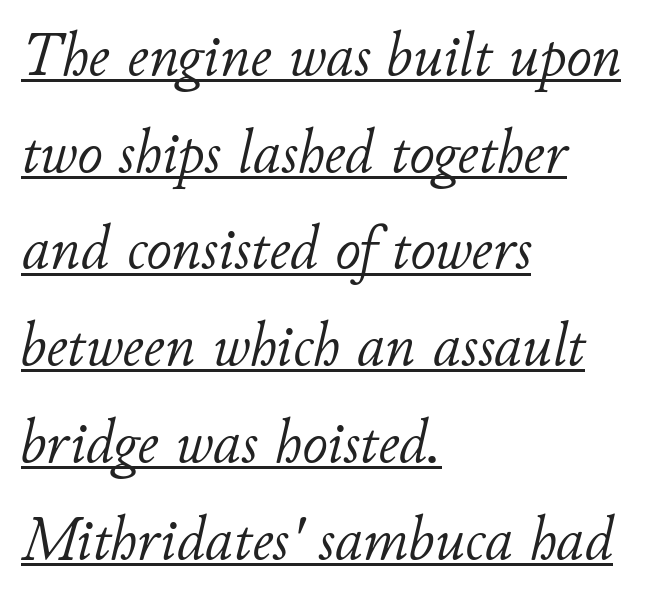
Students, observe: this is what conventionally led text looks like. This sample uses plain, unmodified letter spacing. No letter is thick-stroked: the sample isn't bold. The lettering tilts uniformly, giving the passage an italic look. Every word sits above its own underline.
